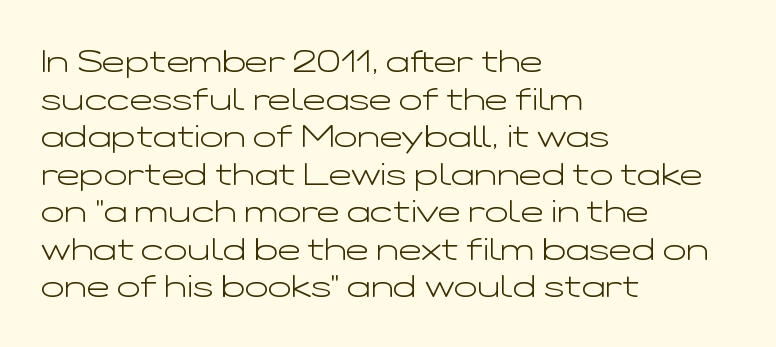
The image shows 31 px light, wide sans-serif type, upright; set left-aligned, line spacing 1.21x, normal letter spacing, not underlined; low stroke contrast and a medium x-height.
